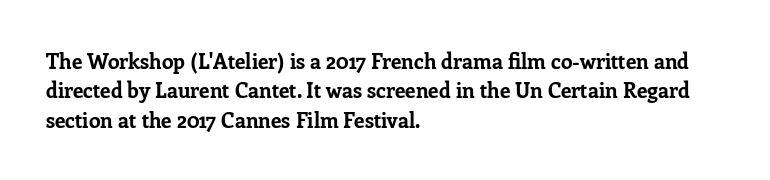
Posture: upright roman. Underlining? Definitely not there. Each line starts at the same left margin while the right side varies. Stroke thickness is high; the sample reads as a true bold. The block of text has a typical density, with ordinary space between rows.
